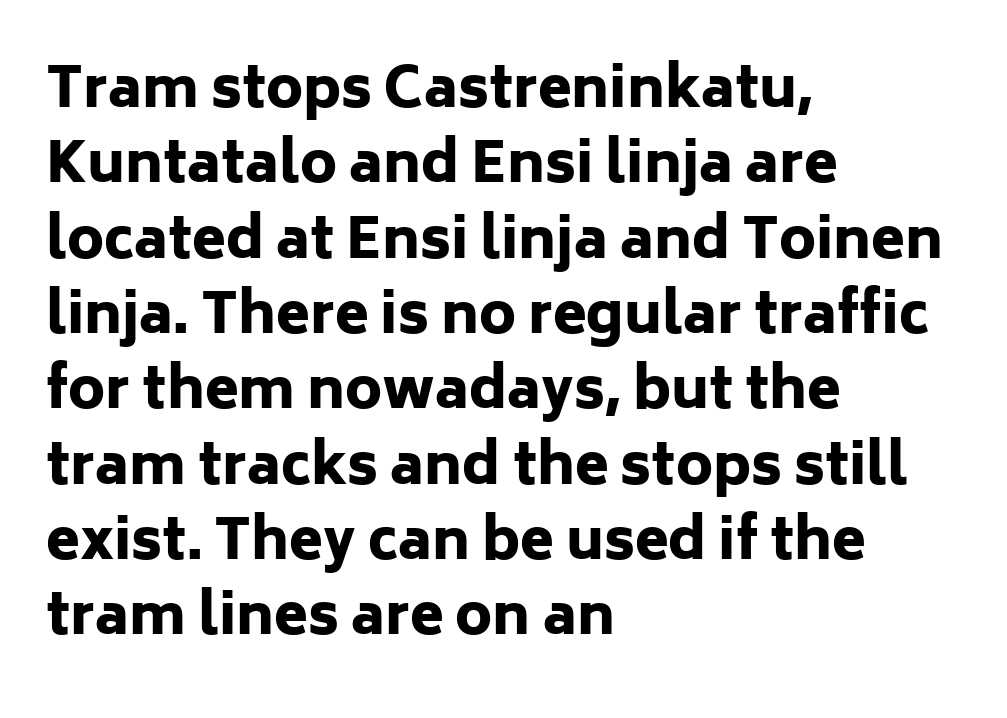
The rendering uses natural spacing where letterforms have individual widths. In terms of letterform style, serifs are entirely absent. Characters follow at the spacing the type designer built in. Summary of vertical rhythm: regular, with standard interline spacing. I'd describe the lettering as bold — thick and assertive. Layout note: lines flush left.
